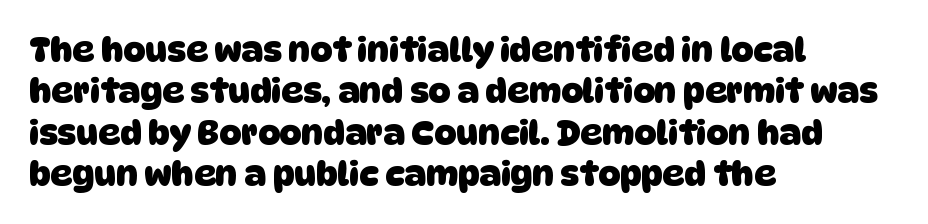
Q: Is the text bold? A: Yes.
Q: Is the typeface a serif or a sans-serif typeface? A: Sans-serif.
Q: Is the text underlined? A: No.
Q: How is the paragraph aligned? A: Left-aligned.
Q: Is the spacing between letters normal or unusually wide? A: Normal.
Q: Width (condensed, normal, or wide)? A: Normal.
Q: Stroke contrast? A: Low.
Q: x-height? A: Large.
Q: Monospaced? A: No.
